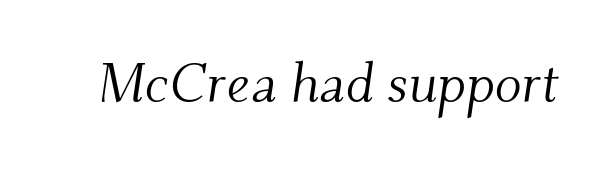
Q: Is the text bold? A: No.
Q: Is the text italic (slanted)? A: Yes, it leans right by about 9 degrees.
Q: Is the typeface a serif or a sans-serif typeface? A: Serif.
Q: Is the text underlined? A: No.
Q: Is the spacing between letters normal or unusually wide? A: Normal.
Q: Width (condensed, normal, or wide)? A: Normal.
Q: Stroke contrast? A: Medium.
Q: x-height? A: Small.
Q: Monospaced? A: No.
